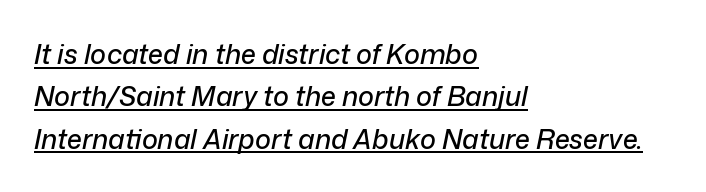
The rows are spaced the way most documents space them. Italic: yes, the glyphs are oblique. Does a line run under the words? Yes, clearly. The rag falls on the right side of this text block.
